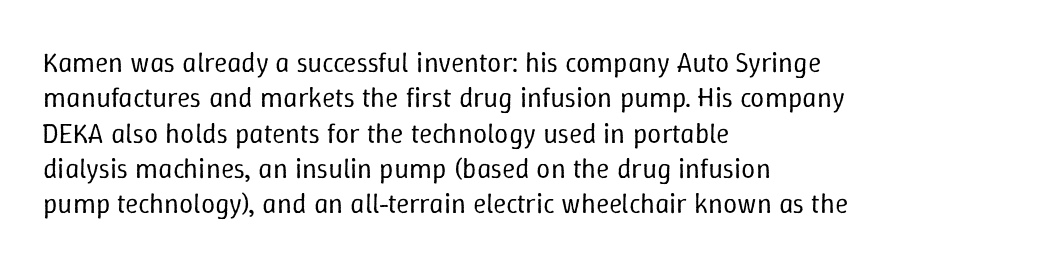
Each line starts at the same left margin while the right side varies. Leading: standard. Rule under the text: the space is simply empty. The line texture is even and compact thanks to regular tracking.
